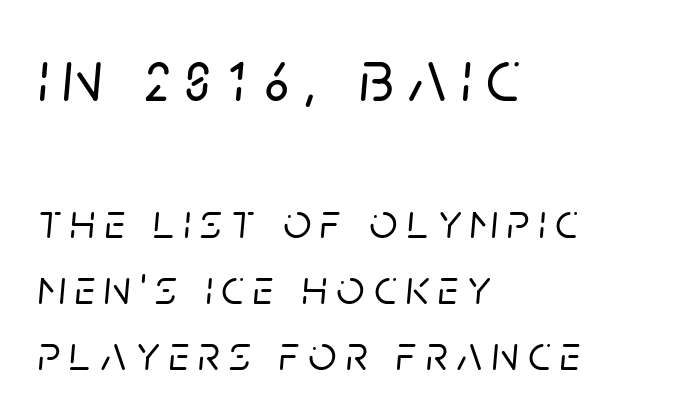
{"italic": "yes", "lean": "right", "slant_degrees": 5, "width": "normal", "stroke_contrast": "low", "x_height": "large", "monospaced": "no", "underline": "no", "align": "left", "line_spacing": "normal", "line_spacing_ratio": 1.35, "larger_block": "first", "size_ratio": 1.51, "glyph_px": 74}
